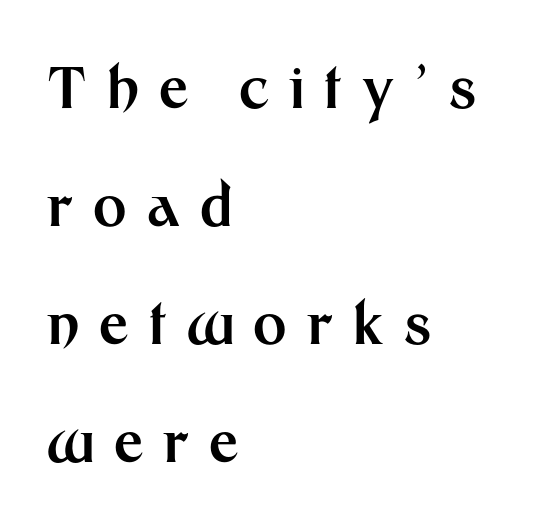
Q: Is the text bold? A: Yes.
Q: Is the text italic (slanted)? A: No, it is upright.
Q: Is the typeface a serif or a sans-serif typeface? A: Sans-serif.
Q: Is the text underlined? A: No.
Q: How is the paragraph aligned? A: Left-aligned.
Q: Is the spacing between letters normal or unusually wide? A: Unusually wide.
Q: Is the spacing between lines tight, normal or loose? A: Loose.
Q: Width (condensed, normal, or wide)? A: Normal.
Q: Stroke contrast? A: Medium.
Q: x-height? A: Medium.
Q: Monospaced? A: No.
